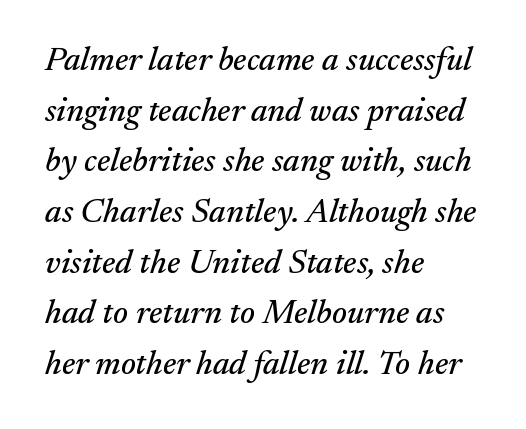
The image shows 34 px serif type, italic (leaning right); set left-aligned, normal line spacing (1.49x), normal letter spacing, not underlined; medium stroke contrast and a small x-height.
